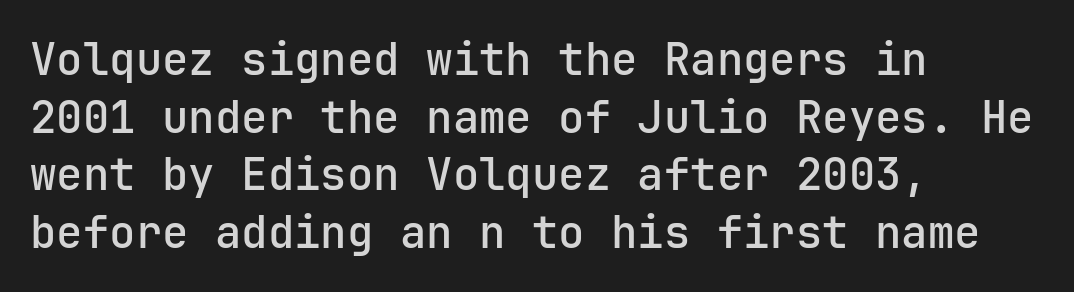
The image shows 44 px sans-serif type, upright, monospaced; set left-aligned, normal line spacing (1.31x), normal letter spacing, not underlined; low stroke contrast and a medium x-height.
